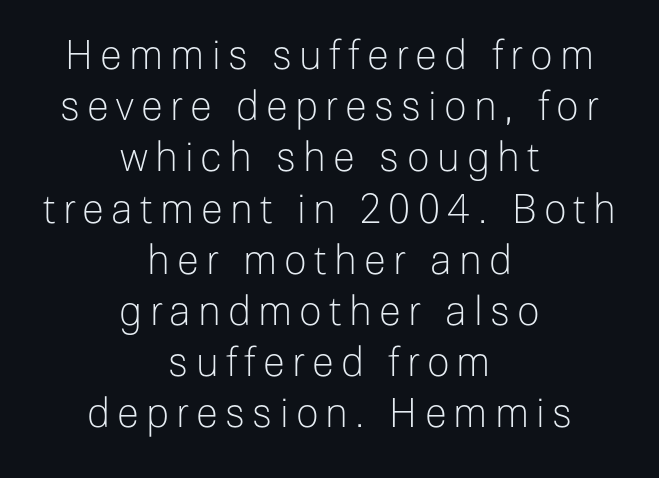
The image shows 40 px light sans-serif type, upright; set centered, normal line spacing (1.28x), not underlined; low stroke contrast and a medium x-height.
